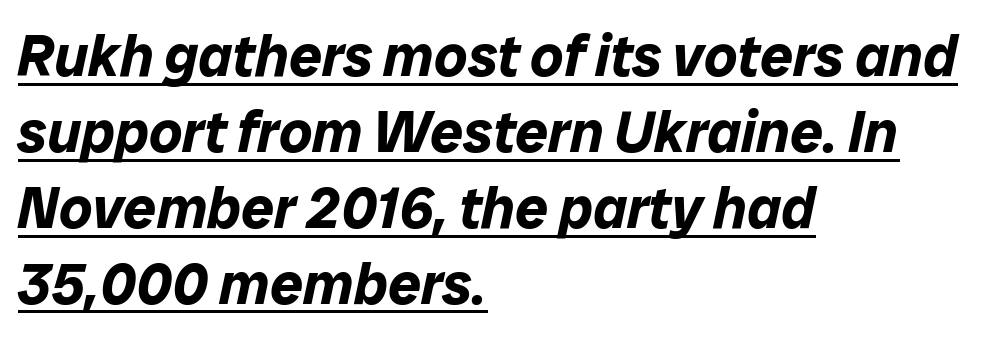
How heavy is the stroke? Heavy — this is a bold. Is this a fixed-width face? No — the glyphs have proportional, varying widths. Short and long lines alike share a common starting point at left. The typesetter has applied underlining to the passage shown. Students, observe: this is what conventionally led text looks like.
